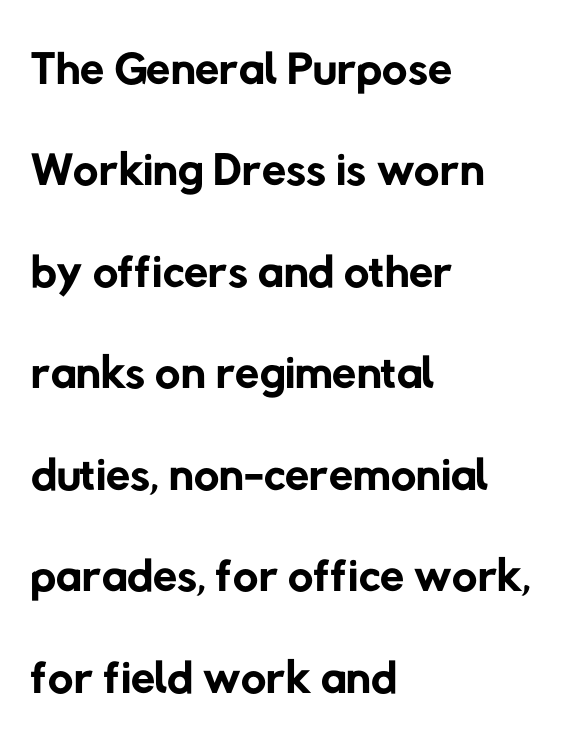
{"serif": "no", "bold": "no", "weight": "regular", "width": "normal", "stroke_contrast": "low", "x_height": "medium", "monospaced": "no", "underline": "no", "align": "left", "line_spacing": "normal", "line_spacing_ratio": 1.45, "letter_spacing": "normal", "letter_spacing_em": 0.0, "glyph_px": 70}
